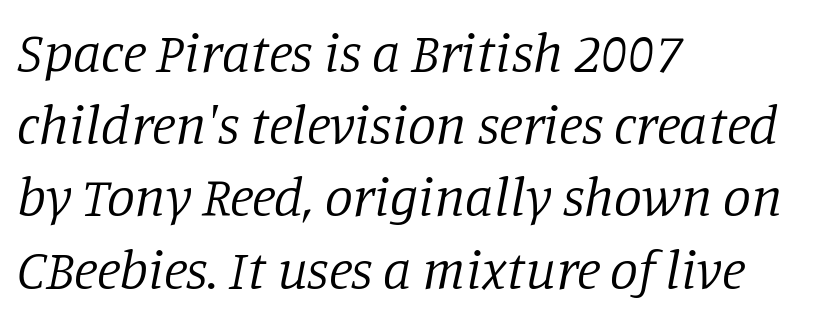
The image shows 56 px regular-weight serif type, italic (leaning right); set left-aligned, normal line spacing (1.29x), normal letter spacing, not underlined; low stroke contrast and a large x-height.
